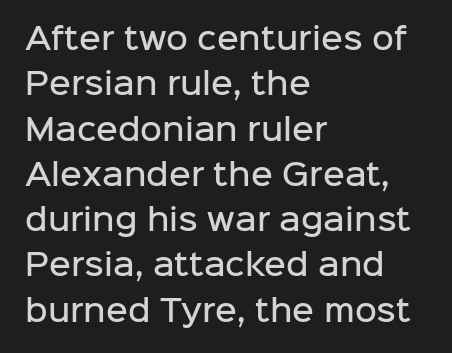
{"serif": "no", "italic": "no", "bold": "semi", "weight": "semibold", "width": "normal", "stroke_contrast": "low", "x_height": "medium", "monospaced": "no", "underline": "no", "align": "left", "line_spacing": "normal", "line_spacing_ratio": 1.51, "letter_spacing": "normal", "letter_spacing_em": 0.0, "glyph_px": 30}
